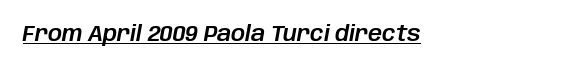
{"italic": "yes", "lean": "right", "slant_degrees": 10, "underline": "yes", "letter_spacing": "normal", "letter_spacing_em": 0.0, "glyph_px": 22}
